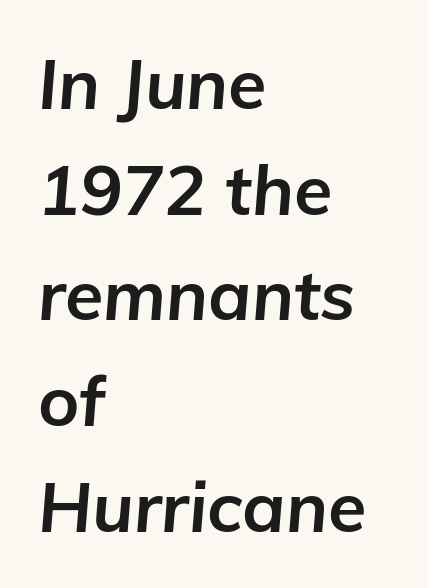
Looking at the ascenders, they clearly lean. The face used here is rendered with its standard letterfit. The string is rendered with underlining switched off. The designer left line spacing at the default.
